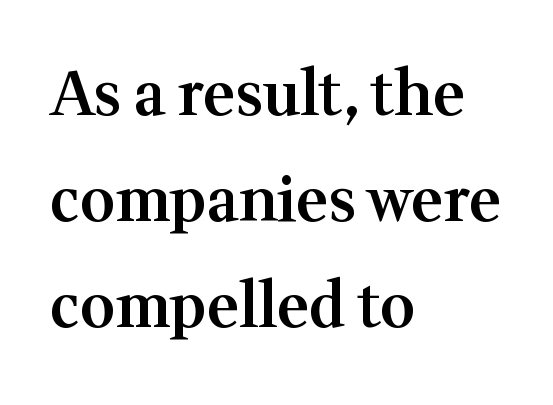
Ordinary non-slanted type is in use. This rendering leaves character spacing at its baseline value. These lines are rendered in a variable-pitch font. Look at the bottom of the vertical strokes: they flare into serifs here. Does the copy run flush right? No — it runs flush left. The typesetting leans somewhat heavy: a semibold.
